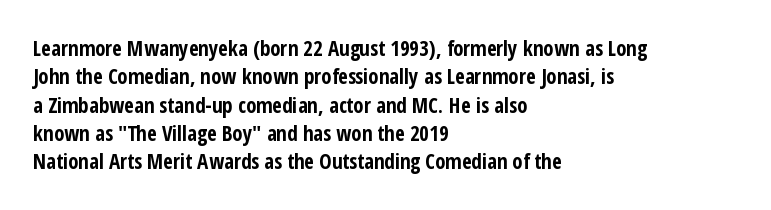
{"italic": "no", "bold": "yes", "underline": "no", "align": "left", "line_spacing": "normal", "line_spacing_ratio": 1.35, "letter_spacing": "normal", "letter_spacing_em": 0.0, "glyph_px": 21}
